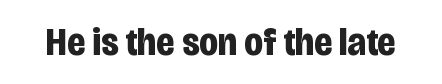
{"serif": "no", "italic": "no", "bold": "yes", "weight": "bold", "width": "condensed", "stroke_contrast": "low", "x_height": "large", "monospaced": "no", "underline": "no", "letter_spacing": "normal", "letter_spacing_em": 0.0, "glyph_px": 39}
